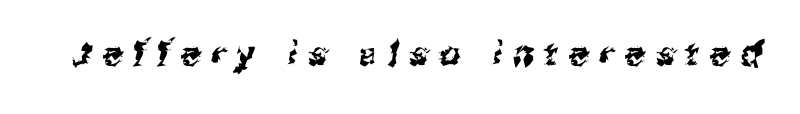
Q: Is the typeface a serif or a sans-serif typeface? A: Sans-serif.
Q: Is the text underlined? A: No.
Q: Is the spacing between letters normal or unusually wide? A: Unusually wide.
Q: Width (condensed, normal, or wide)? A: Normal.
Q: Stroke contrast? A: Medium.
Q: x-height? A: Medium.
Q: Monospaced? A: No.
